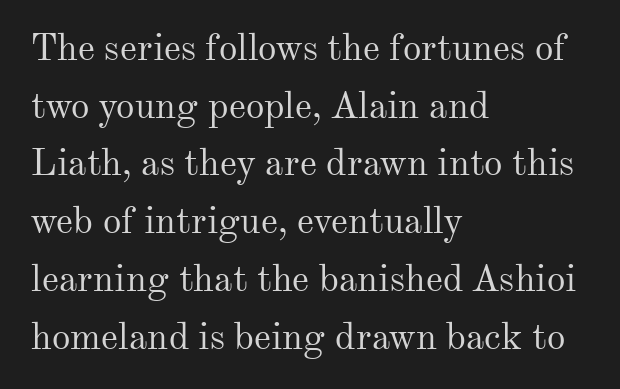
A normal amount of white space separates one row of letters from the next. Letters have the restrained weight of plain body copy at most. The compositor pushed each line to the left boundary. What stands out about the letter spacing? Nothing — it is the standard amount. The foot of each line stays bare and open. The font's upright variant was chosen for this text.
